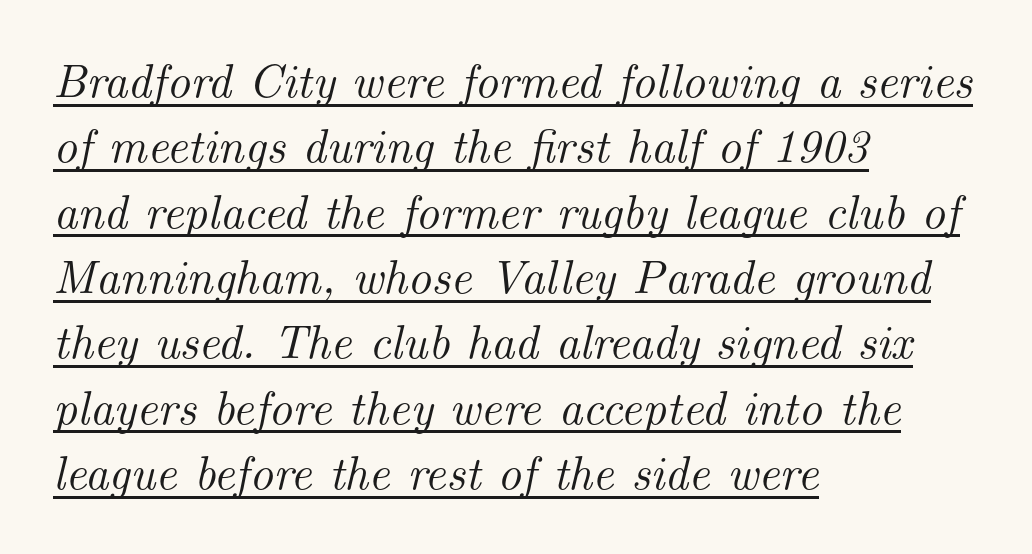
The image shows 47 px serif type, italic (leaning right); set left-aligned, normal line spacing (1.39x), normal letter spacing, underlined; medium stroke contrast and a small x-height.
